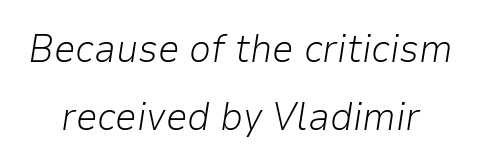
Q: Is the text bold? A: No.
Q: Is the text italic (slanted)? A: Yes, it leans right by about 9 degrees.
Q: Is the text underlined? A: No.
Q: Is the spacing between letters normal or unusually wide? A: Normal.
Q: Width (condensed, normal, or wide)? A: Normal.
Q: Stroke contrast? A: Low.
Q: x-height? A: Medium.
Q: Monospaced? A: No.
